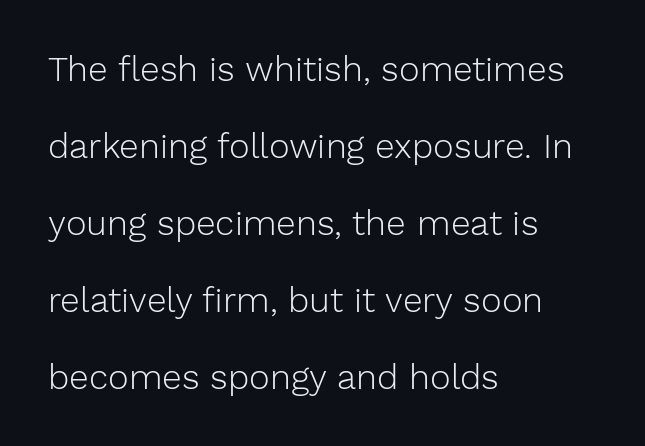
The lines in this sample share a left origin and differ only in where they stop. The axis of the letterforms is exactly vertical. Note the varied advance widths — an 'i' is clearly narrower than an 'm'. Reading down the column, the eye jumps a long way to each next line. A sans-serif font was chosen for this passage. These lines keep a tight, regular rhythm from letter to letter.
